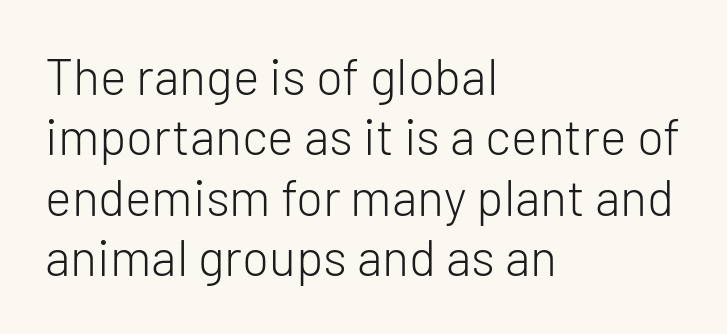
Q: Is the text bold? A: No.
Q: Is the text italic (slanted)? A: No, it is upright.
Q: Is the typeface a serif or a sans-serif typeface? A: Sans-serif.
Q: Is the text underlined? A: No.
Q: How is the paragraph aligned? A: Left-aligned.
Q: Is the spacing between letters normal or unusually wide? A: Normal.
Q: Width (condensed, normal, or wide)? A: Normal.
Q: Stroke contrast? A: Low.
Q: x-height? A: Medium.
Q: Monospaced? A: No.
